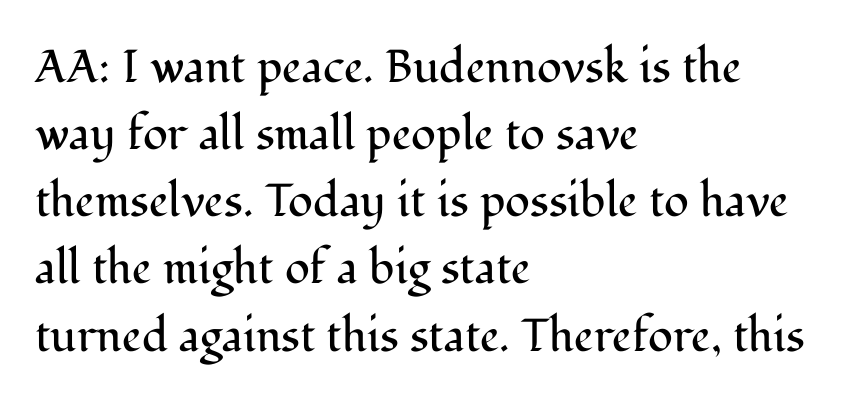
{"serif": "yes", "italic": "no", "bold": "no", "weight": "regular", "width": "normal", "stroke_contrast": "medium", "x_height": "medium", "monospaced": "no", "underline": "no", "align": "left", "line_spacing": "normal", "line_spacing_ratio": 1.46, "letter_spacing": "normal", "letter_spacing_em": 0.0, "glyph_px": 46}
